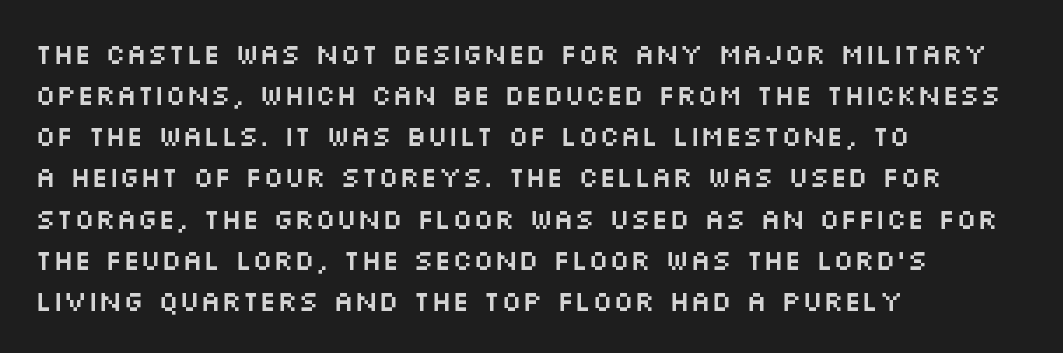
The image shows 28 px wide sans-serif type, upright; set left-aligned, normal line spacing (1.47x), normal letter spacing, not underlined; medium stroke contrast and a large x-height.
